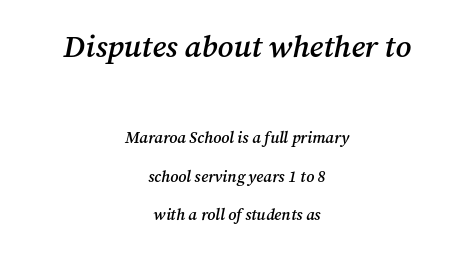
The rendering shows small feet on the letterforms — a serif design. You could not count columns in this text — the font is proportionally spaced. The leading is generous, giving the passage an open texture. Heft: intermediate — a semibold. Underline: absent.
